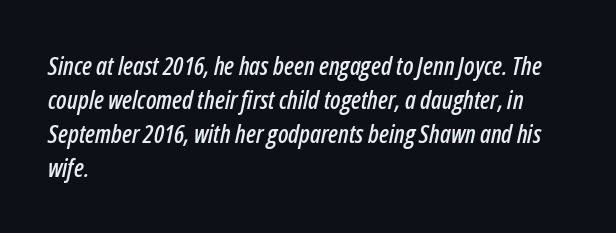
{"italic": "yes", "lean": "right", "slant_degrees": 12, "underline": "no", "align": "left", "line_spacing": "normal", "line_spacing_ratio": 1.36, "letter_spacing": "normal", "letter_spacing_em": 0.0, "glyph_px": 25}
